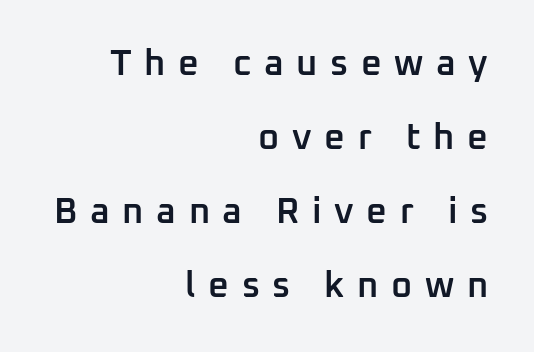
{"serif": "no", "italic": "no", "bold": "semi", "weight": "semibold", "width": "normal", "stroke_contrast": "low", "x_height": "medium", "monospaced": "no", "underline": "no", "align": "right", "line_spacing": "loose", "line_spacing_ratio": 2.06, "letter_spacing": "wide", "letter_spacing_em": 0.35, "glyph_px": 36}
